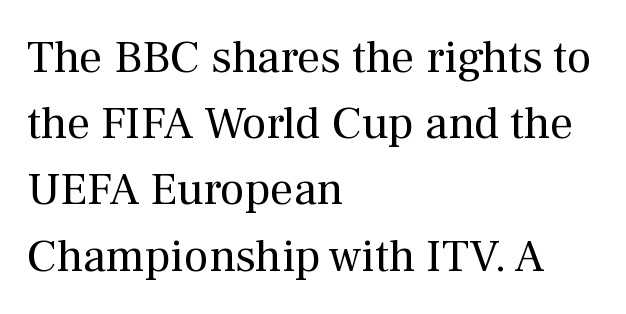
{"serif": "yes", "italic": "no", "bold": "no", "weight": "regular", "width": "normal", "stroke_contrast": "medium", "x_height": "medium", "monospaced": "no", "underline": "no", "align": "left", "line_spacing": "normal", "line_spacing_ratio": 1.44, "letter_spacing": "normal", "letter_spacing_em": 0.0, "glyph_px": 46}
